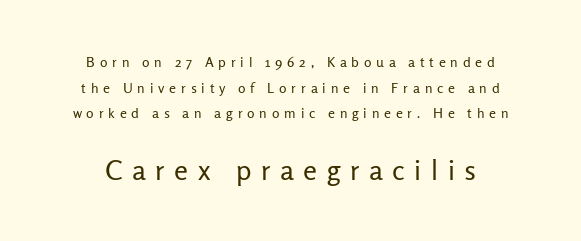
Q: Is the text bold? A: No.
Q: Is the text italic (slanted)? A: No, it is upright.
Q: Is the typeface a serif or a sans-serif typeface? A: Sans-serif.
Q: Is the text underlined? A: No.
Q: Is the spacing between letters normal or unusually wide? A: Unusually wide.
Q: Which block of text is set in a larger size, the first (top) or the second (bottom)? A: The second (bottom) one.
Q: Width (condensed, normal, or wide)? A: Normal.
Q: Stroke contrast? A: Low.
Q: x-height? A: Medium.
Q: Monospaced? A: No.
